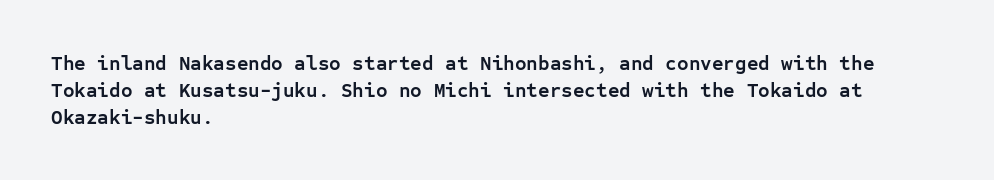
The font's upright variant was chosen for this text. Notice how the passage keeps a crisp vertical edge on the left only. Honestly, the row spacing looks completely unremarkable. Bare-footed words on every line.
